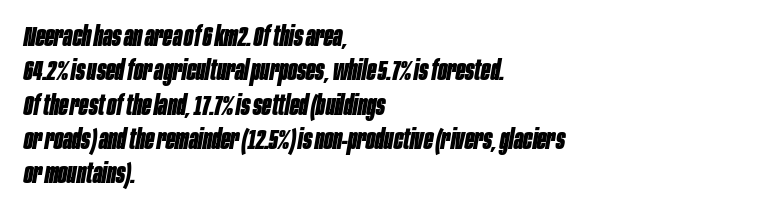
Q: Is the text bold? A: Yes.
Q: Is the text italic (slanted)? A: Yes, it leans right by about 10 degrees.
Q: Is the text underlined? A: No.
Q: How is the paragraph aligned? A: Left-aligned.
Q: Is the spacing between letters normal or unusually wide? A: Normal.
Q: Is the spacing between lines tight, normal or loose? A: Normal.
